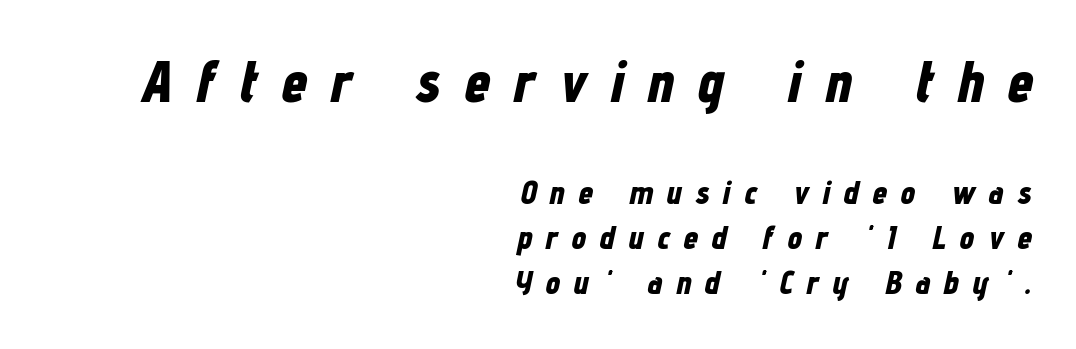
How would I describe the line gaps? Plain and ordinary. Bold? Absolutely — the strokes are thick and heavy. Does extra space separate the letters? Yes, quite a lot of it. A typesetter would call this proportional, since set widths differ per character.
